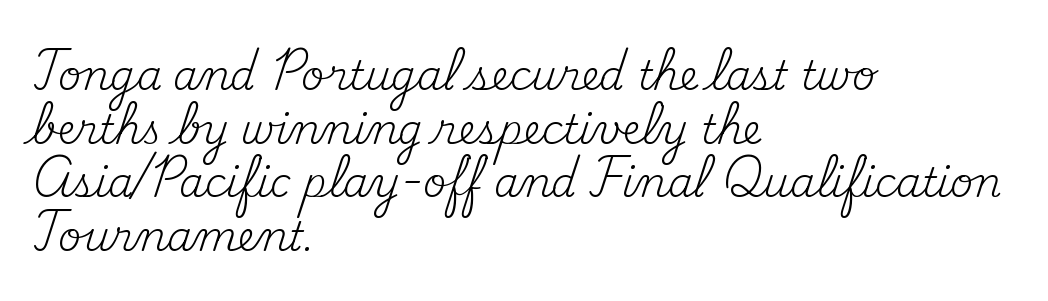
Q: Is the text bold? A: No.
Q: Is the text italic (slanted)? A: Yes.
Q: Is the typeface a serif or a sans-serif typeface? A: Serif.
Q: Is the text underlined? A: No.
Q: How is the paragraph aligned? A: Left-aligned.
Q: Is the spacing between letters normal or unusually wide? A: Normal.
Q: Is the spacing between lines tight, normal or loose? A: Normal.
Q: Width (condensed, normal, or wide)? A: Normal.
Q: Stroke contrast? A: Medium.
Q: x-height? A: Small.
Q: Monospaced? A: No.
